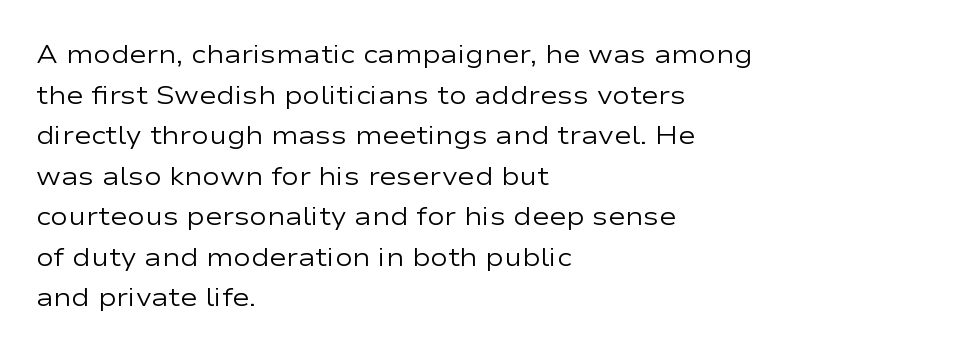
Q: Is the text bold? A: No.
Q: Is the text italic (slanted)? A: No, it is upright.
Q: Is the text underlined? A: No.
Q: How is the paragraph aligned? A: Left-aligned.
Q: Is the spacing between letters normal or unusually wide? A: Normal.
Q: Is the spacing between lines tight, normal or loose? A: Normal.
